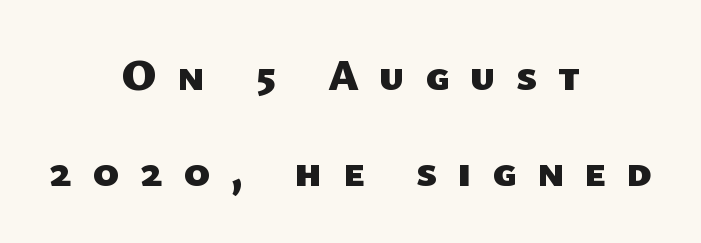
{"serif": "no", "bold": "yes", "weight": "heavy", "width": "normal", "stroke_contrast": "low", "x_height": "medium", "monospaced": "no", "underline": "no", "align": "center", "line_spacing": "loose", "line_spacing_ratio": 2.19, "letter_spacing": "wide", "letter_spacing_em": 0.46, "glyph_px": 44}
